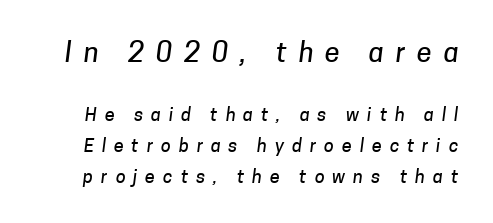
The first block has been scaled up relative to the second. The tracking jumps out immediately: characters are airy and widely separated. The string is rendered with underlining switched off.
